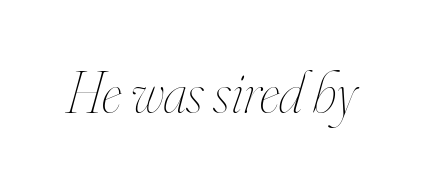
The image shows 59 px thin, condensed type, italic (leaning right); set normal letter spacing, not underlined; high stroke contrast and a small x-height.
